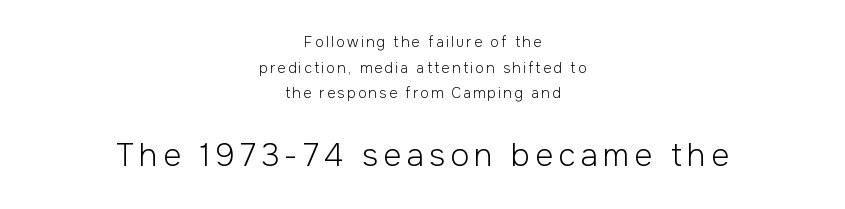
The image shows 31 px light sans-serif type, upright; set centered, line spacing 1.83x, not underlined; the second (bottom) block is 2.21x larger; low stroke contrast and a medium x-height.
